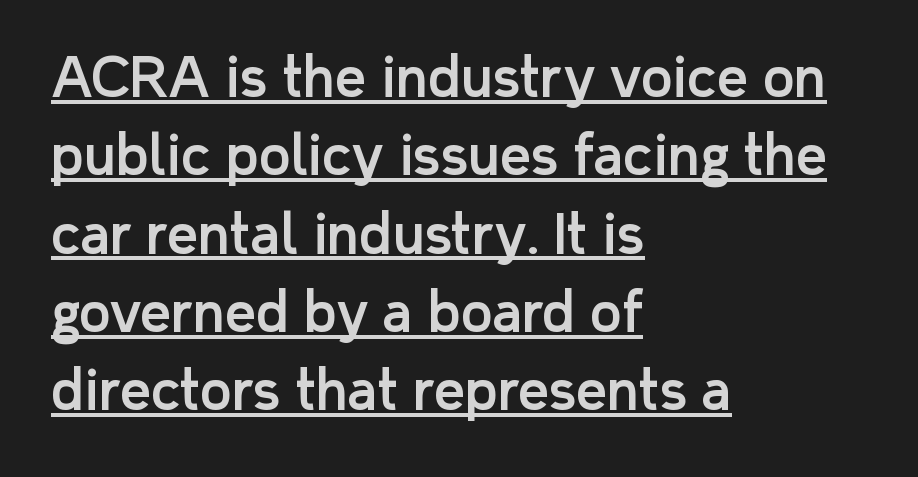
{"serif": "no", "italic": "no", "width": "normal", "stroke_contrast": "low", "x_height": "medium", "monospaced": "no", "underline": "yes", "align": "left", "line_spacing": "normal", "line_spacing_ratio": 1.45, "letter_spacing": "normal", "letter_spacing_em": 0.0, "glyph_px": 54}
